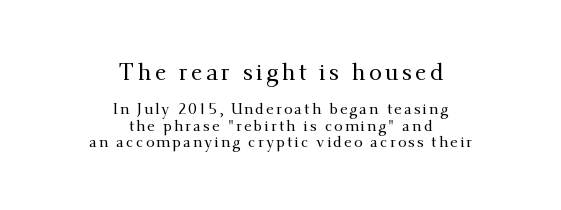
The image shows 23 px text type, upright; set centered, tight line spacing (1.09x), not underlined; the first (top) block is 1.53x larger.
